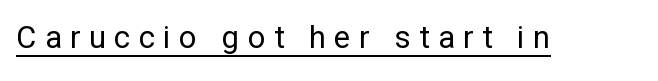
{"serif": "no", "italic": "no", "bold": "no", "weight": "regular", "width": "normal", "stroke_contrast": "low", "x_height": "medium", "monospaced": "no", "underline": "yes", "letter_spacing": "wide", "letter_spacing_em": 0.27, "glyph_px": 31}
